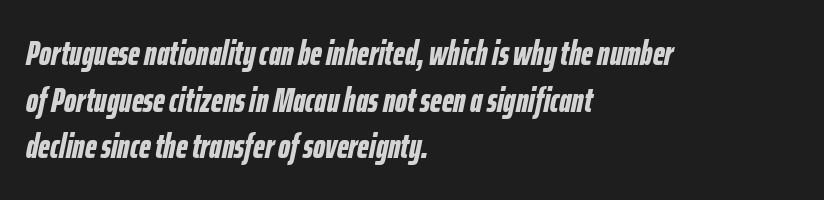
The characters look thick and weighty, a clear bold. This sample uses an oblique cut, with every glyph tilted off the vertical. The typesetter chose a ragged-right arrangement here. These lines sit exactly where default settings would place them. Compared with typical body copy, the letter spacing here is the same.
